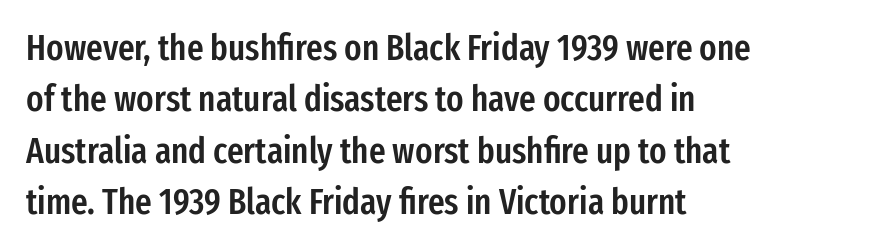
{"serif": "no", "italic": "no", "bold": "semi", "weight": "semibold", "width": "condensed", "stroke_contrast": "low", "x_height": "medium", "monospaced": "no", "underline": "no", "align": "left", "line_spacing": "normal", "line_spacing_ratio": 1.43, "letter_spacing": "normal", "letter_spacing_em": 0.0, "glyph_px": 36}
